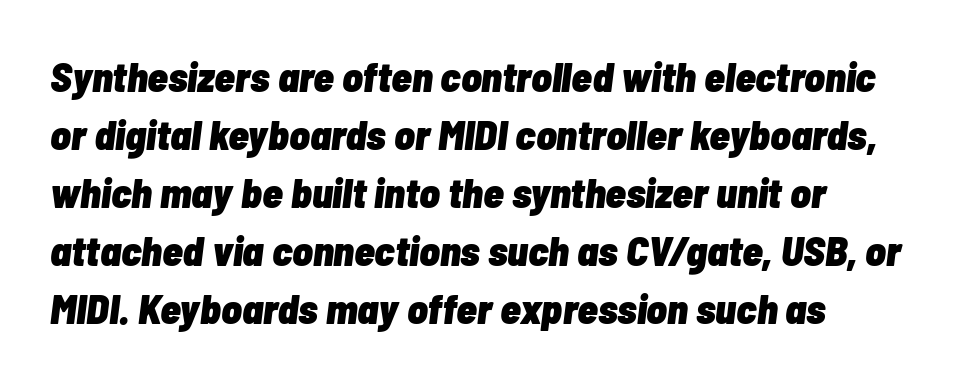
In terms of posture, this sample is oblique. This sample has the flowing, uneven cadence of proportional lettering. Heft: maximum for text — a bold. The rows are spaced the way most documents space them. Look at the tracking — it's just the regular setting, nothing added.
